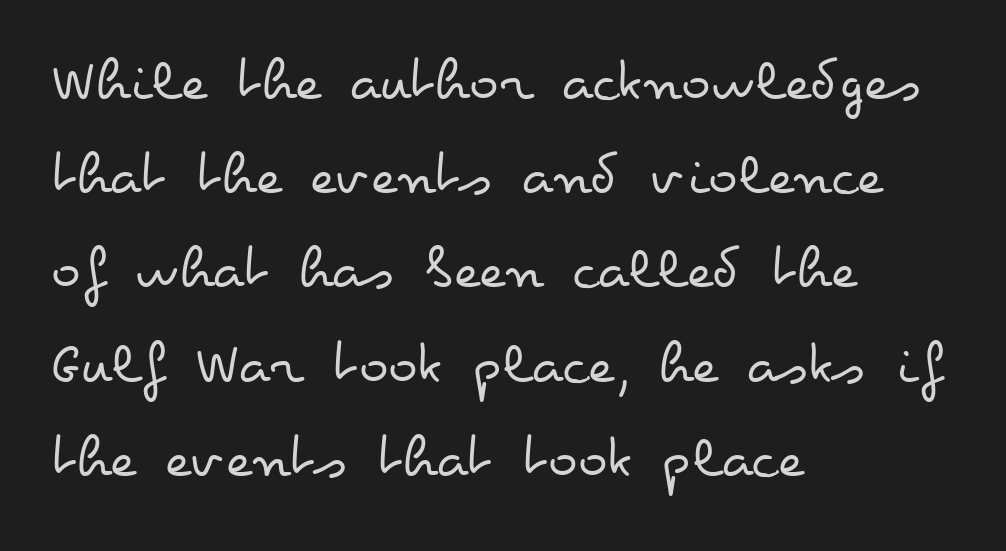
The image shows 62 px regular-weight, wide type, upright; set left-aligned, normal line spacing (1.52x), normal letter spacing, not underlined; low stroke contrast and a small x-height.
